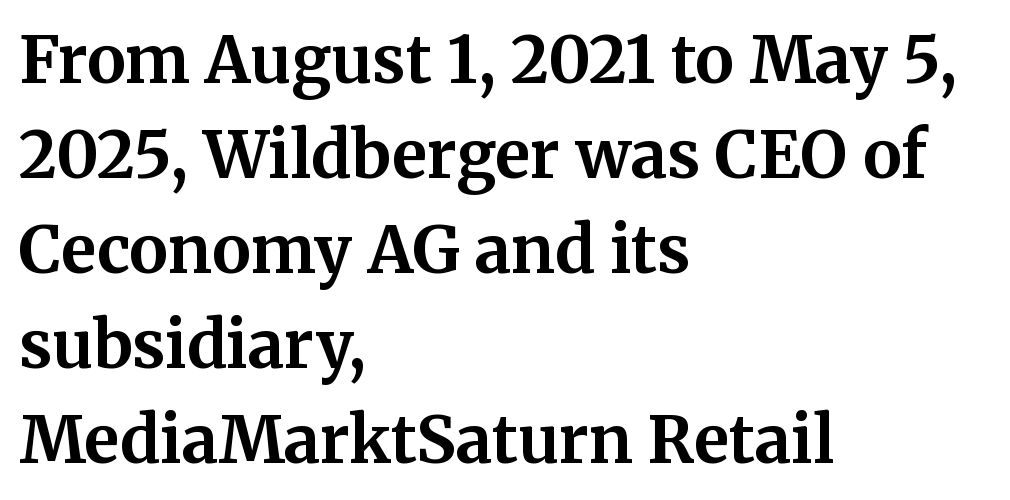
{"serif": "yes", "italic": "no", "bold": "yes", "weight": "bold", "width": "normal", "stroke_contrast": "medium", "x_height": "medium", "monospaced": "no", "underline": "no", "align": "left", "line_spacing": "normal", "line_spacing_ratio": 1.46, "letter_spacing": "normal", "letter_spacing_em": 0.0, "glyph_px": 65}
